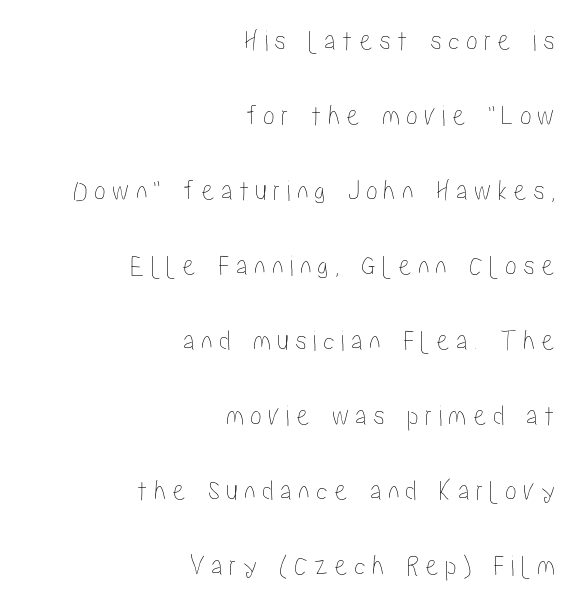
Tracking value appears strongly positive — letters spread wide. The space beneath each line is pristine and unruled. Do the letters lean? They stand straight. Varying glyph widths throughout — classic text-font behaviour. Horizontal bands of white between lines are thick stripes.
